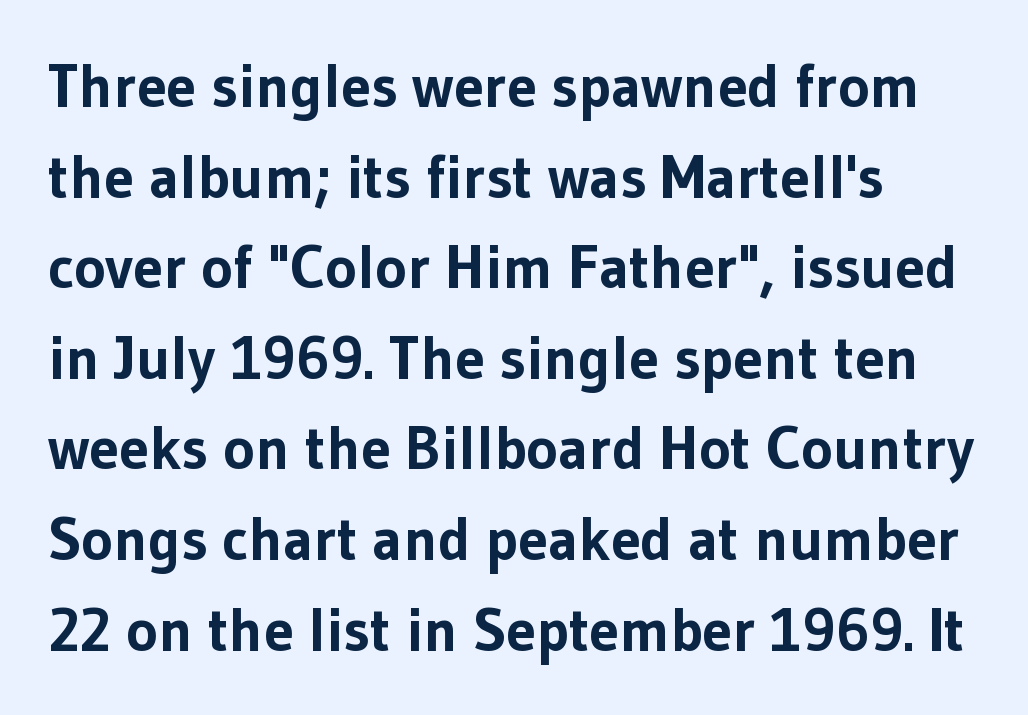
Q: Is the text bold? A: Yes.
Q: Is the text italic (slanted)? A: No, it is upright.
Q: Is the typeface a serif or a sans-serif typeface? A: Sans-serif.
Q: Is the text underlined? A: No.
Q: How is the paragraph aligned? A: Left-aligned.
Q: Is the spacing between letters normal or unusually wide? A: Normal.
Q: Is the spacing between lines tight, normal or loose? A: Normal.
Q: Width (condensed, normal, or wide)? A: Normal.
Q: Stroke contrast? A: Low.
Q: x-height? A: Medium.
Q: Monospaced? A: No.
